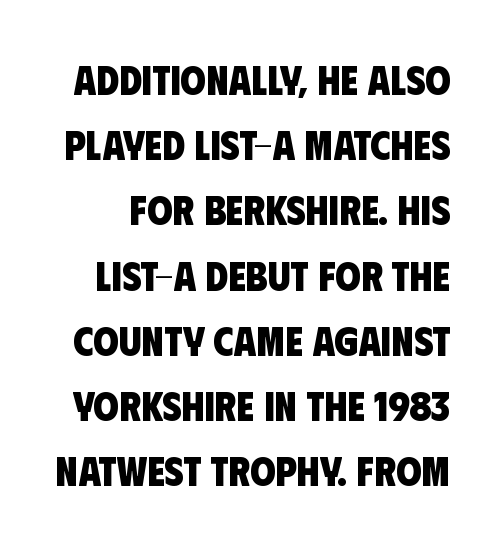
Q: Is the text bold? A: Yes.
Q: Is the typeface a serif or a sans-serif typeface? A: Sans-serif.
Q: Is the text underlined? A: No.
Q: Is the spacing between letters normal or unusually wide? A: Normal.
Q: Is the spacing between lines tight, normal or loose? A: Normal.
Q: Width (condensed, normal, or wide)? A: Condensed.
Q: Stroke contrast? A: Low.
Q: x-height? A: Large.
Q: Monospaced? A: No.
